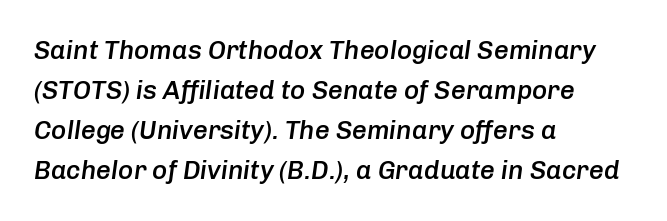
The image shows 26 px text type, italic (leaning right); set left-aligned, normal line spacing (1.54x), normal letter spacing, not underlined.
